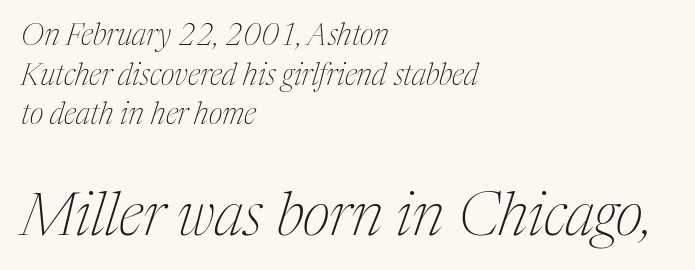
The typesetter chose a ragged-right arrangement here. Varying glyph widths throughout — classic text-font behaviour. An italicized treatment has been applied to the whole sample. No heavy texture on the line: the type isn't bold. Glance below the letters and you will spot only blank space. Short note: letters normally spaced.
